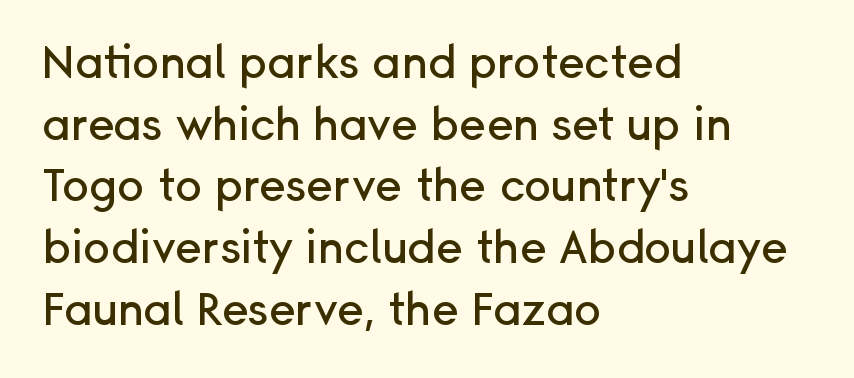
{"serif": "no", "italic": "no", "width": "normal", "stroke_contrast": "low", "x_height": "medium", "monospaced": "no", "underline": "no", "align": "left", "line_spacing": "normal", "line_spacing_ratio": 1.37, "letter_spacing": "normal", "letter_spacing_em": 0.0, "glyph_px": 45}
